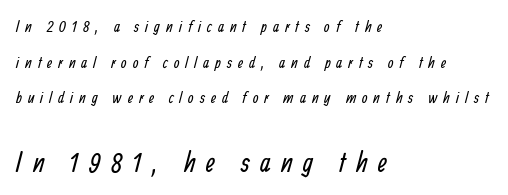
Q: Is the text bold? A: No.
Q: Is the typeface a serif or a sans-serif typeface? A: Sans-serif.
Q: Is the text underlined? A: No.
Q: How is the paragraph aligned? A: Left-aligned.
Q: Is the spacing between letters normal or unusually wide? A: Unusually wide.
Q: Is the spacing between lines tight, normal or loose? A: Loose.
Q: Which block of text is set in a larger size, the first (top) or the second (bottom)? A: The second (bottom) one.
Q: Width (condensed, normal, or wide)? A: Condensed.
Q: Stroke contrast? A: Low.
Q: x-height? A: Medium.
Q: Monospaced? A: No.
